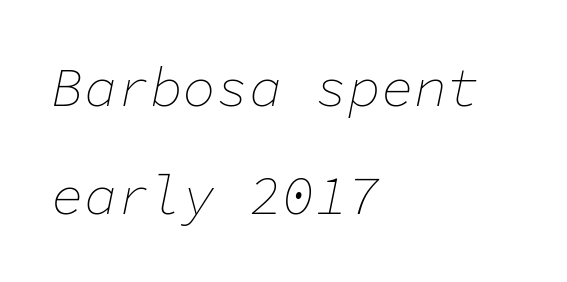
The image shows 55 px thin type, italic (leaning right), monospaced; set left-aligned, loose line spacing (1.97x), normal letter spacing, not underlined; low stroke contrast and a medium x-height.
